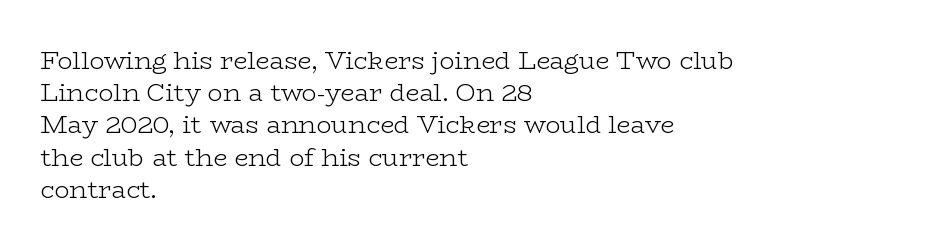
The image shows 25 px text type, upright; set left-aligned, normal line spacing (1.29x), normal letter spacing, not underlined.
